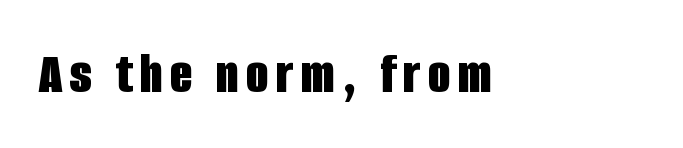
{"serif": "no", "italic": "no", "bold": "yes", "weight": "bold", "width": "condensed", "stroke_contrast": "low", "x_height": "large", "monospaced": "no", "underline": "no", "align": "left", "glyph_px": 59}
